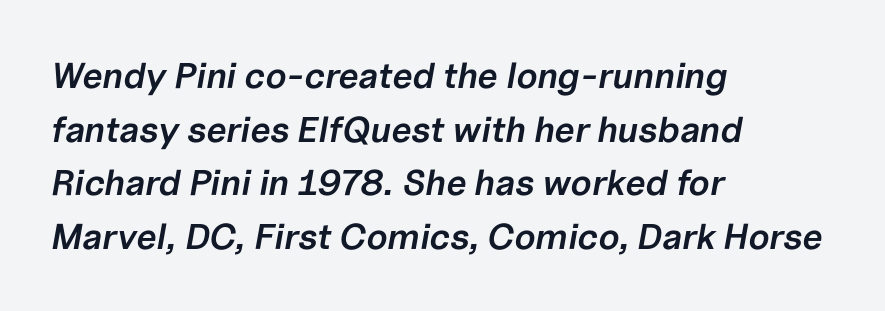
{"italic": "yes", "lean": "right", "slant_degrees": 10, "bold": "semi", "weight": "semibold", "width": "normal", "stroke_contrast": "low", "x_height": "medium", "monospaced": "no", "underline": "no", "align": "left", "line_spacing": "normal", "line_spacing_ratio": 1.49, "letter_spacing": "normal", "letter_spacing_em": 0.0, "glyph_px": 36}
